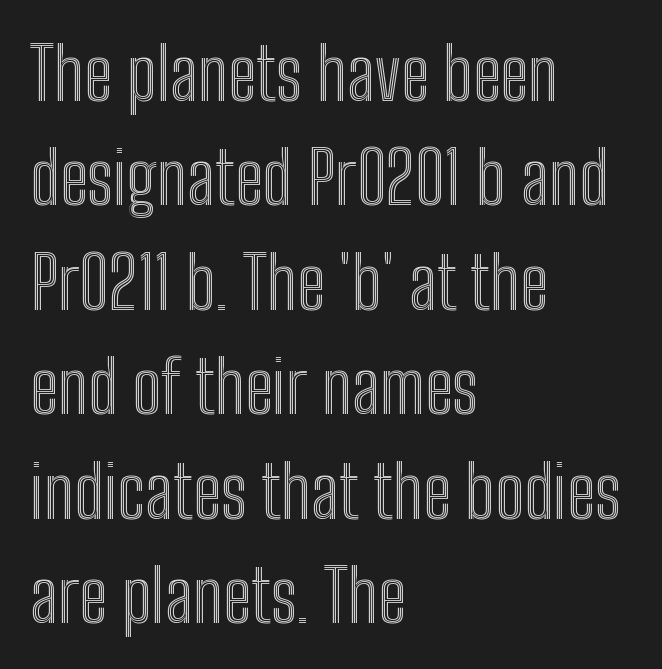
The image shows 72 px condensed type, upright; set left-aligned, normal line spacing (1.45x), normal letter spacing, not underlined; a medium x-height.
